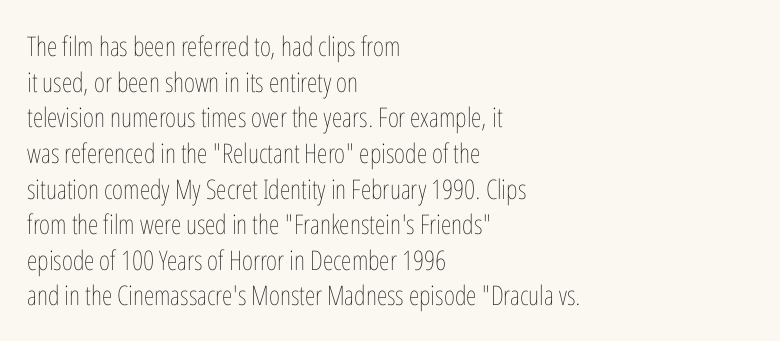
The image shows 27 px text type, upright; set left-aligned, normal line spacing (1.32x), normal letter spacing, not underlined.
